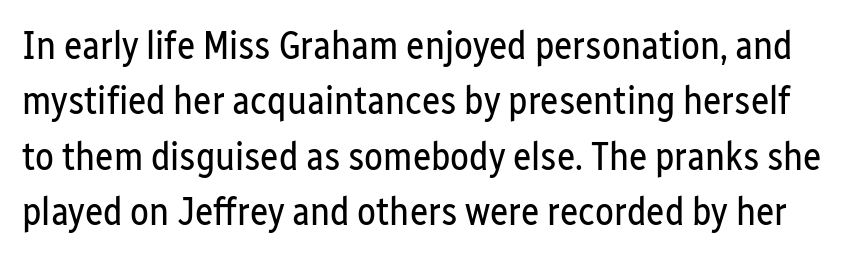
{"serif": "no", "italic": "no", "bold": "no", "weight": "regular", "width": "condensed", "stroke_contrast": "low", "x_height": "medium", "monospaced": "no", "underline": "no", "line_spacing": "normal", "line_spacing_ratio": 1.42, "letter_spacing": "normal", "letter_spacing_em": 0.0, "glyph_px": 39}
